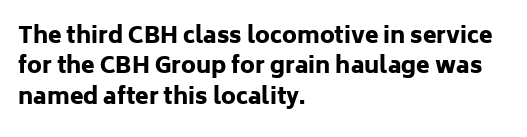
{"italic": "no", "bold": "yes", "underline": "no", "align": "left", "line_spacing": "normal", "line_spacing_ratio": 1.38, "letter_spacing": "normal", "letter_spacing_em": 0.0, "glyph_px": 22}
